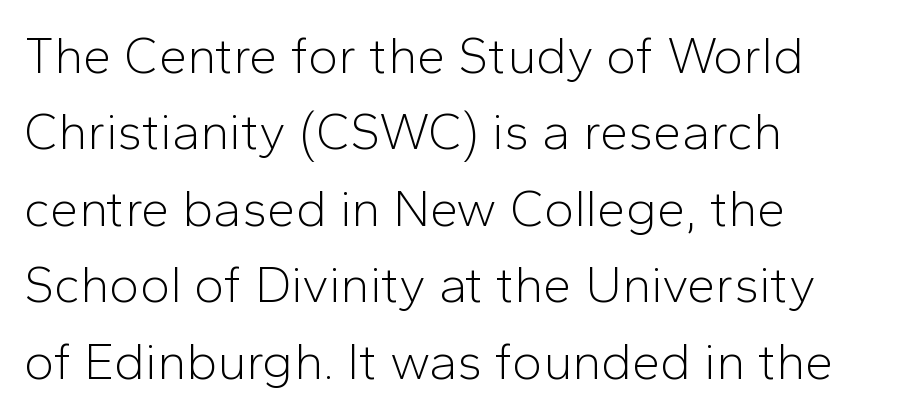
Q: Is the text bold? A: No.
Q: Is the text italic (slanted)? A: No, it is upright.
Q: Is the typeface a serif or a sans-serif typeface? A: Sans-serif.
Q: Is the text underlined? A: No.
Q: How is the paragraph aligned? A: Left-aligned.
Q: Is the spacing between letters normal or unusually wide? A: Normal.
Q: Is the spacing between lines tight, normal or loose? A: Normal.
Q: Width (condensed, normal, or wide)? A: Normal.
Q: Stroke contrast? A: Low.
Q: x-height? A: Medium.
Q: Monospaced? A: No.
